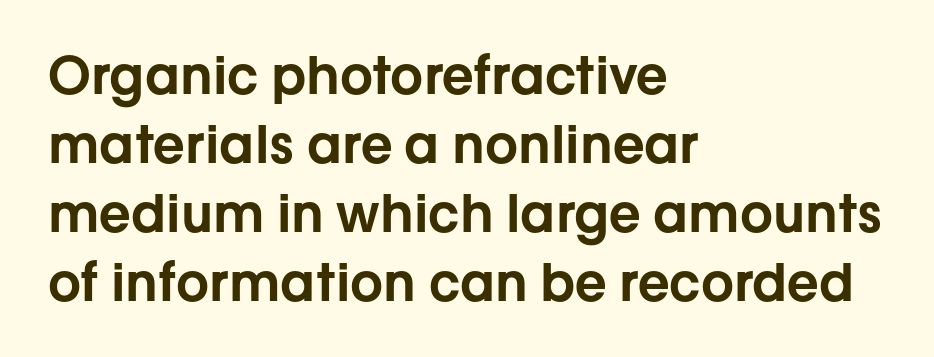
The rendering uses a moderate line-height, typical for paragraphs. Examine the stroke ends and you'll find no serifs. The lines in this sample share a left origin and differ only in where they stop. In terms of posture, this sample is upright. Here the designer chose a conventional face with non-uniform glyph widths.
